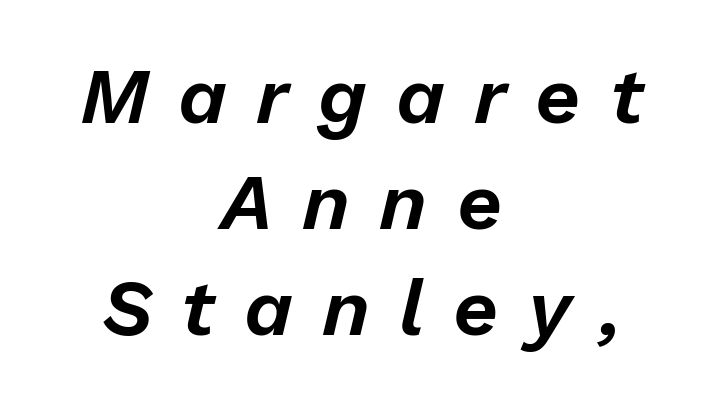
Q: Is the text italic (slanted)? A: Yes, it leans right by about 13 degrees.
Q: Is the text underlined? A: No.
Q: How is the paragraph aligned? A: Centered.
Q: Is the spacing between letters normal or unusually wide? A: Unusually wide.
Q: Is the spacing between lines tight, normal or loose? A: Normal.
Q: Width (condensed, normal, or wide)? A: Normal.
Q: Stroke contrast? A: Low.
Q: x-height? A: Medium.
Q: Monospaced? A: No.
